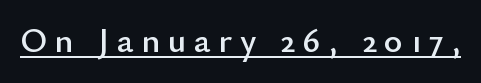
The image shows 35 px sans-serif type, upright; set unusually wide letter spacing (+0.22 em), underlined; low stroke contrast and a small x-height.
